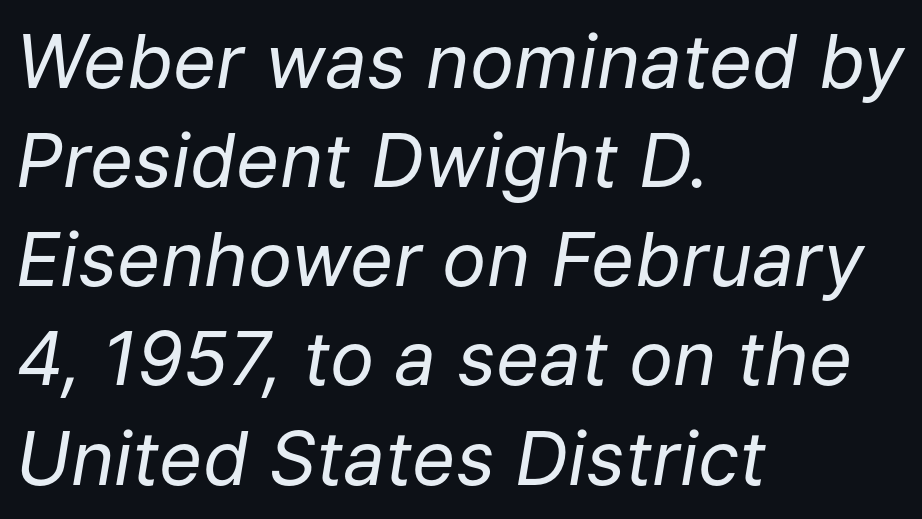
{"italic": "yes", "lean": "right", "slant_degrees": 9, "bold": "no", "weight": "regular", "width": "normal", "stroke_contrast": "low", "x_height": "medium", "monospaced": "no", "underline": "no", "align": "left", "line_spacing": "normal", "line_spacing_ratio": 1.34, "letter_spacing": "normal", "letter_spacing_em": 0.0, "glyph_px": 74}
